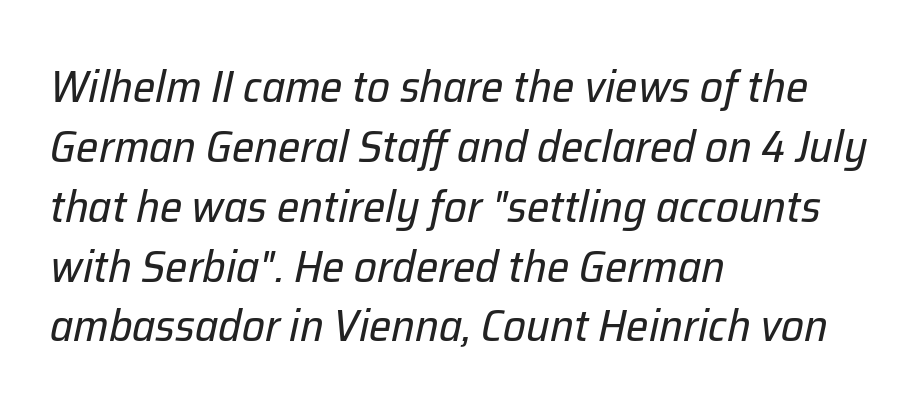
{"italic": "yes", "lean": "right", "slant_degrees": 12, "bold": "no", "weight": "regular", "width": "normal", "stroke_contrast": "low", "x_height": "medium", "monospaced": "no", "underline": "no", "align": "left", "line_spacing": "normal", "line_spacing_ratio": 1.33, "letter_spacing": "normal", "letter_spacing_em": 0.0, "glyph_px": 45}
